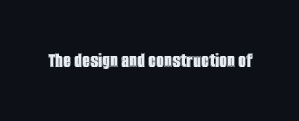
The image shows 22 px text type, upright; set normal letter spacing, not underlined.
